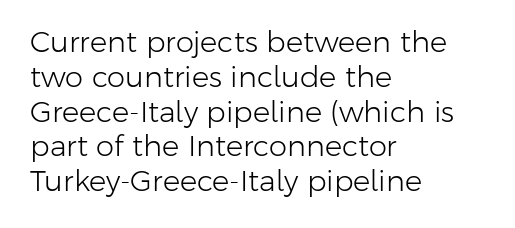
{"serif": "no", "italic": "no", "bold": "no", "weight": "light", "width": "normal", "stroke_contrast": "low", "x_height": "medium", "monospaced": "no", "underline": "no", "align": "left", "line_spacing_ratio": 1.2, "letter_spacing": "normal", "letter_spacing_em": 0.0, "glyph_px": 29}
